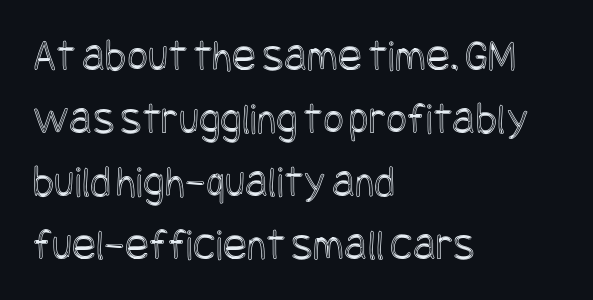
{"italic": "no", "width": "condensed", "x_height": "large", "underline": "no", "align": "left", "line_spacing": "normal", "line_spacing_ratio": 1.4, "letter_spacing": "normal", "letter_spacing_em": 0.0, "glyph_px": 45}
